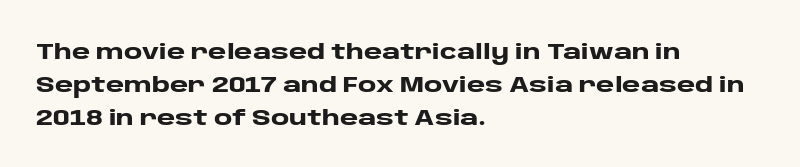
The image shows 22 px bold type, upright; set left-aligned, normal line spacing (1.5x), normal letter spacing, not underlined.
